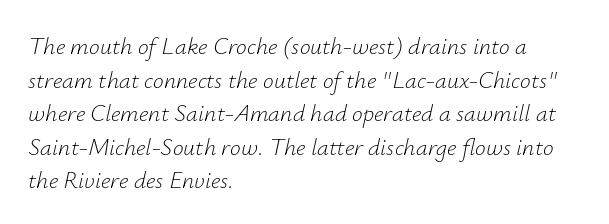
The image shows 24 px text type, italic (leaning right); set left-aligned, normal line spacing (1.4x), normal letter spacing, not underlined.
